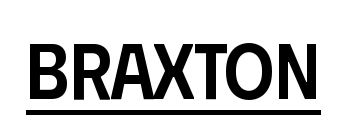
{"serif": "no", "italic": "no", "bold": "semi", "weight": "semibold", "width": "condensed", "stroke_contrast": "low", "x_height": "large", "monospaced": "no", "underline": "yes", "letter_spacing": "normal", "letter_spacing_em": 0.0, "glyph_px": 79}
